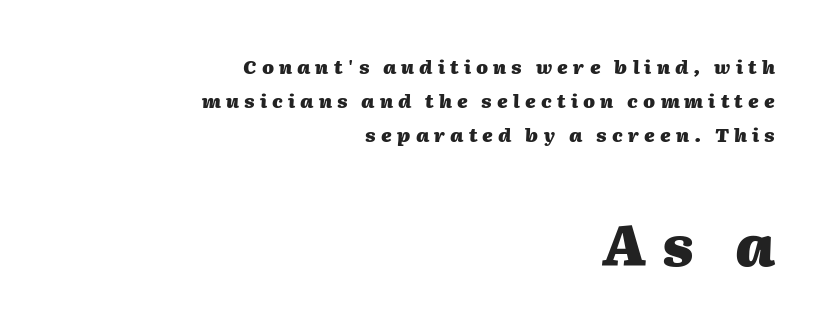
{"italic": "yes", "lean": "right", "slant_degrees": 2, "bold": "yes", "weight": "heavy", "width": "normal", "stroke_contrast": "medium", "x_height": "medium", "monospaced": "no", "underline": "no", "align": "right", "line_spacing_ratio": 1.78, "letter_spacing": "wide", "letter_spacing_em": 0.27, "larger_block": "second", "size_ratio": 3.0, "glyph_px": 57}
